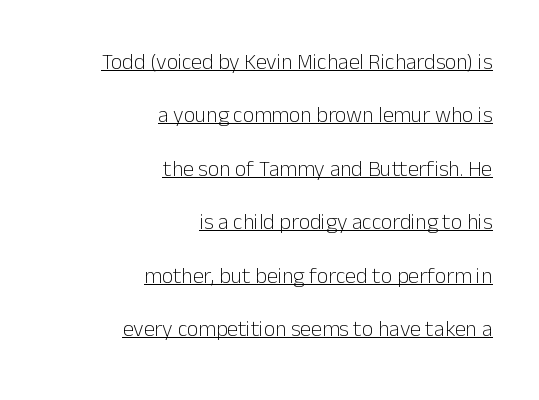
Airy leading. The font's upright variant was chosen for this text. The strokes carry an ordinary text weight at most. The compositor pushed each line to the right boundary. Beneath each row of characters lies a ruled line. Inter-character spacing is left at the font's built-in metrics.
